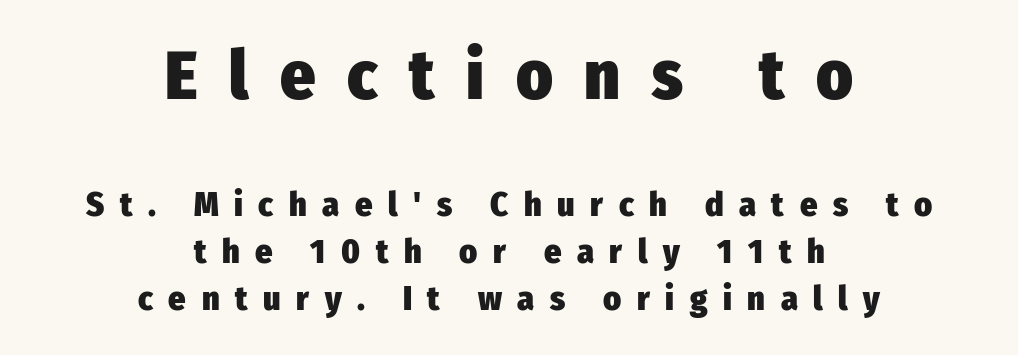
Q: Is the text bold? A: Yes.
Q: Is the text italic (slanted)? A: No, it is upright.
Q: Is the typeface a serif or a sans-serif typeface? A: Sans-serif.
Q: Is the text underlined? A: No.
Q: How is the paragraph aligned? A: Centered.
Q: Is the spacing between letters normal or unusually wide? A: Unusually wide.
Q: Is the spacing between lines tight, normal or loose? A: Normal.
Q: Which block of text is set in a larger size, the first (top) or the second (bottom)? A: The first (top) one.
Q: Width (condensed, normal, or wide)? A: Condensed.
Q: Stroke contrast? A: Low.
Q: x-height? A: Medium.
Q: Monospaced? A: No.
